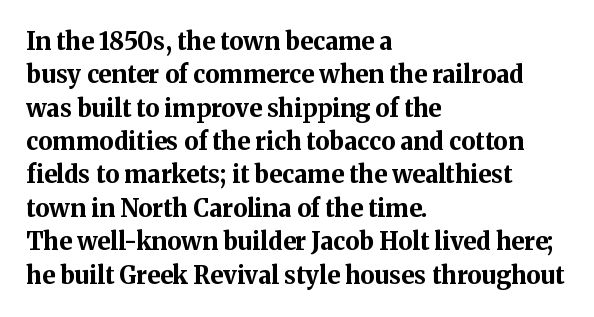
You can tell it's not italic because the verticals are truly vertical. Descender tails drop into unmarked territory. Baseline-to-baseline distance is the conventional proportion of letter height. Nobody touched the tracking dial on this one. Thick stems and heavy bowls — unmistakably bold. One-word summary of the alignment: left.
